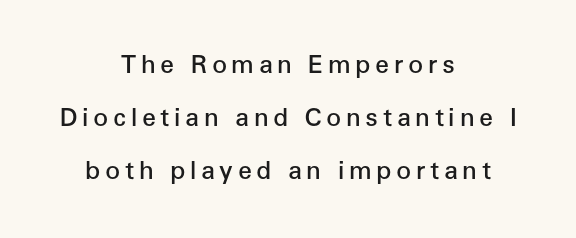
Q: Is the text bold? A: Semi-bold.
Q: Is the text italic (slanted)? A: No, it is upright.
Q: Is the text underlined? A: No.
Q: How is the paragraph aligned? A: Centered.
Q: Is the spacing between lines tight, normal or loose? A: Loose.
